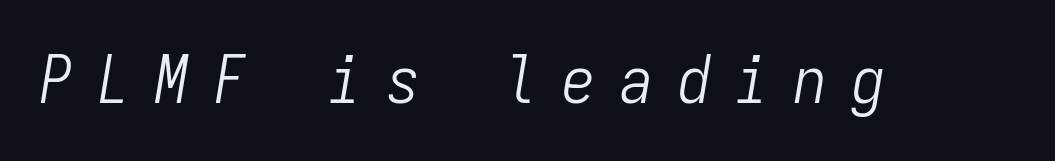
{"italic": "yes", "lean": "right", "slant_degrees": 9, "bold": "no", "weight": "light", "width": "condensed", "stroke_contrast": "low", "x_height": "medium", "monospaced": "yes", "underline": "no", "letter_spacing": "wide", "letter_spacing_em": 0.38, "glyph_px": 66}
